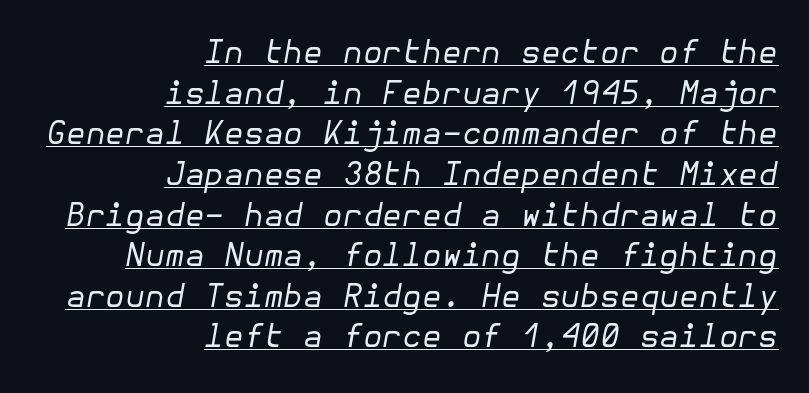
The image shows 32 px regular-weight type, italic (leaning right); set right-aligned, normal line spacing (1.27x), normal letter spacing, underlined; low stroke contrast and a medium x-height.
